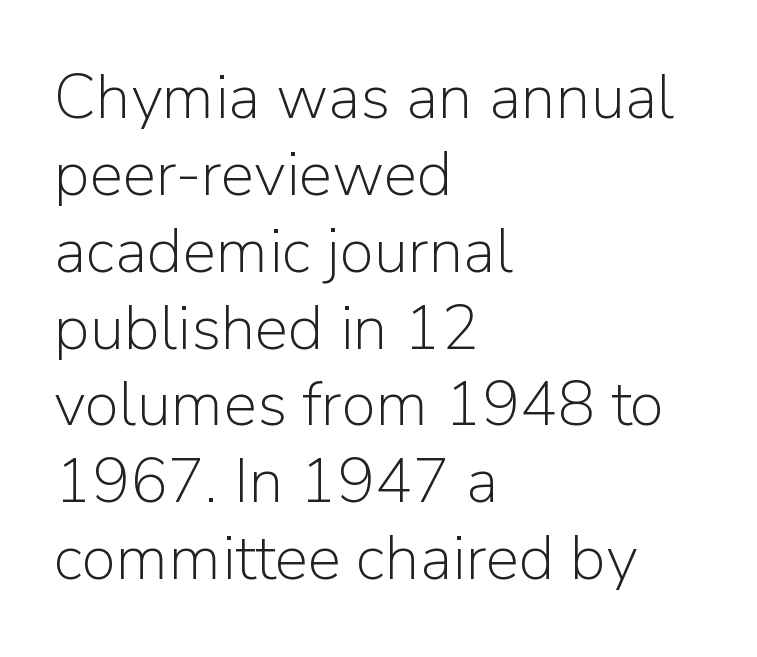
Q: Is the text bold? A: No.
Q: Is the text italic (slanted)? A: No, it is upright.
Q: Is the typeface a serif or a sans-serif typeface? A: Sans-serif.
Q: Is the text underlined? A: No.
Q: How is the paragraph aligned? A: Left-aligned.
Q: Is the spacing between letters normal or unusually wide? A: Normal.
Q: Width (condensed, normal, or wide)? A: Normal.
Q: Stroke contrast? A: Low.
Q: x-height? A: Medium.
Q: Monospaced? A: No.
